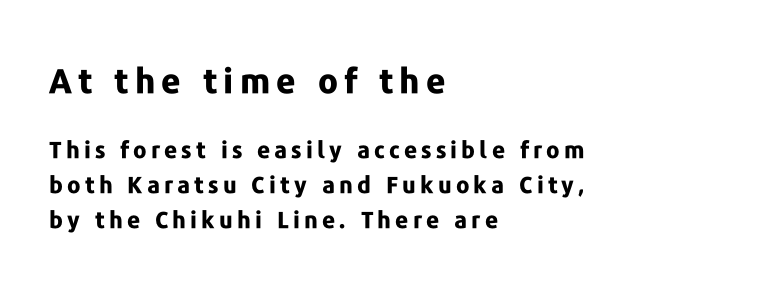
The image shows 34 px bold sans-serif type, upright; set left-aligned, normal line spacing (1.52x), not underlined; the first (top) block is 1.48x larger; low stroke contrast and a medium x-height.
